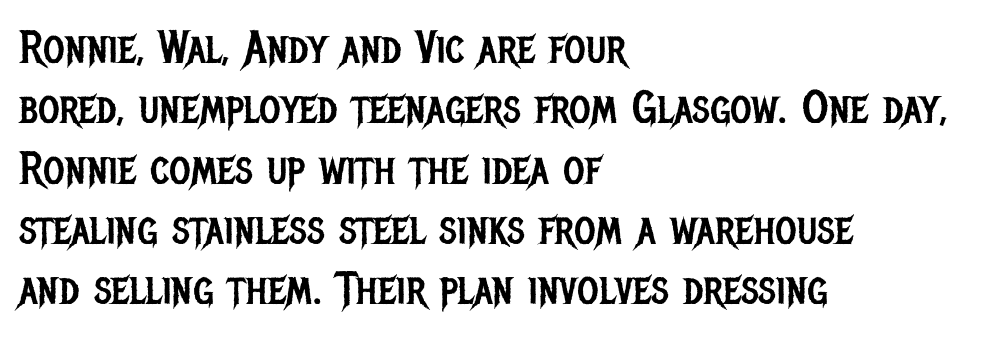
{"serif": "no", "italic": "no", "bold": "no", "weight": "regular", "width": "condensed", "stroke_contrast": "low", "x_height": "large", "monospaced": "no", "underline": "no", "align": "left", "line_spacing": "normal", "line_spacing_ratio": 1.31, "letter_spacing": "normal", "letter_spacing_em": 0.0, "glyph_px": 46}
